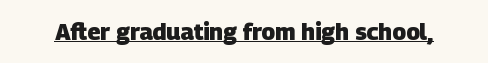
{"bold": "yes", "underline": "yes", "letter_spacing": "normal", "letter_spacing_em": 0.0, "glyph_px": 23}
